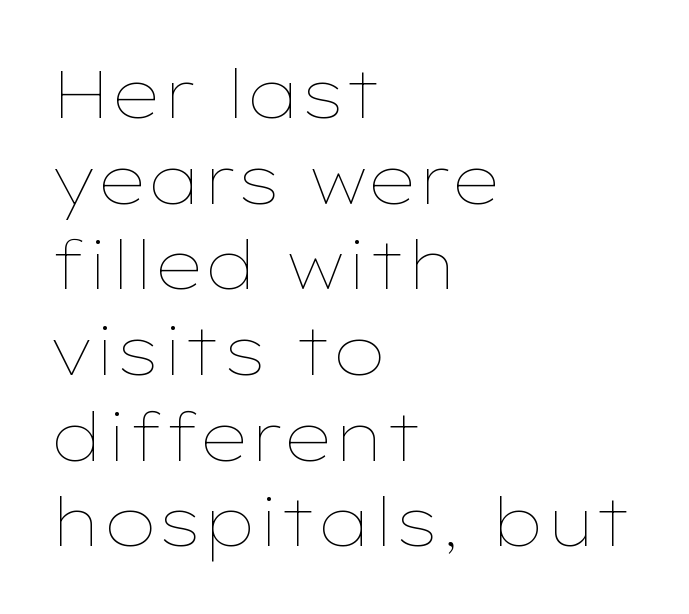
Tracking value appears to be zero — textbook default spacing. Weight: in the light-to-regular range. Proportional: the letters do not fall into vertical columns. The passage shown is not underscored anywhere. Summary of vertical rhythm: regular, with standard interline spacing. Rendered with straight, roman letterforms.
